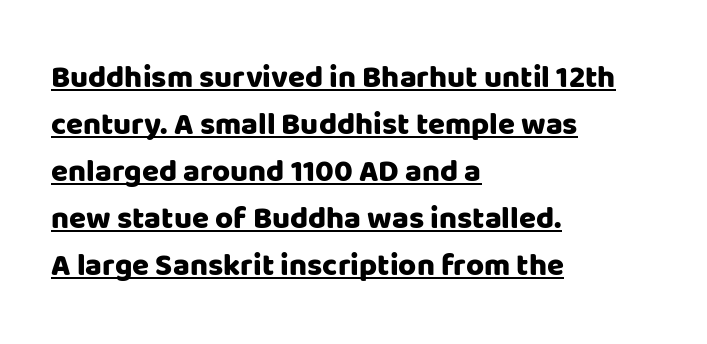
Q: Is the text italic (slanted)? A: No, it is upright.
Q: Is the typeface a serif or a sans-serif typeface? A: Sans-serif.
Q: Is the text underlined? A: Yes.
Q: How is the paragraph aligned? A: Left-aligned.
Q: Is the spacing between letters normal or unusually wide? A: Normal.
Q: Is the spacing between lines tight, normal or loose? A: Normal.
Q: Width (condensed, normal, or wide)? A: Normal.
Q: Stroke contrast? A: Low.
Q: x-height? A: Large.
Q: Monospaced? A: No.
